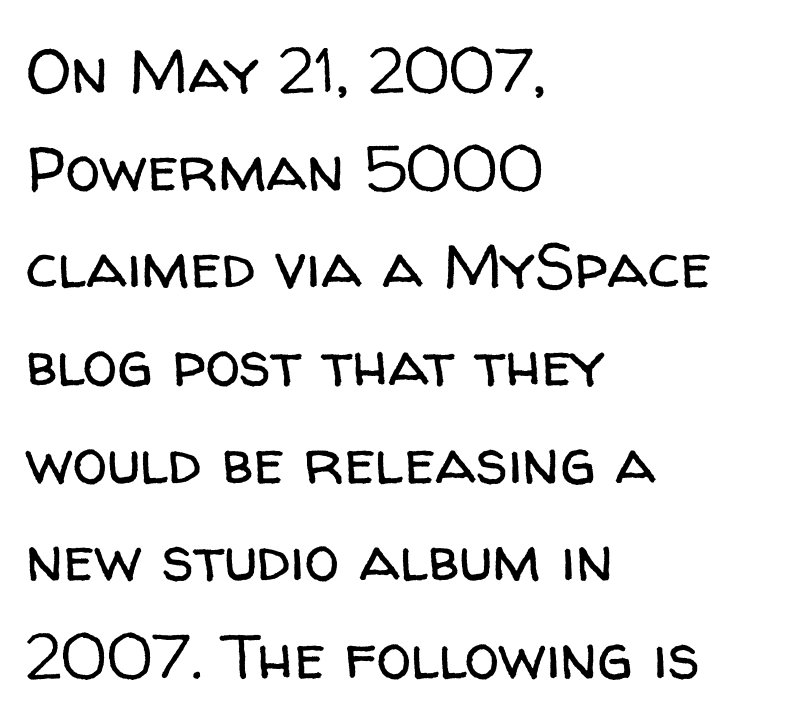
Q: Is the text bold? A: No.
Q: Is the text italic (slanted)? A: No, it is upright.
Q: Is the typeface a serif or a sans-serif typeface? A: Sans-serif.
Q: Is the text underlined? A: No.
Q: How is the paragraph aligned? A: Left-aligned.
Q: Is the spacing between letters normal or unusually wide? A: Normal.
Q: Is the spacing between lines tight, normal or loose? A: Normal.
Q: Width (condensed, normal, or wide)? A: Normal.
Q: Stroke contrast? A: Low.
Q: x-height? A: Medium.
Q: Monospaced? A: No.
